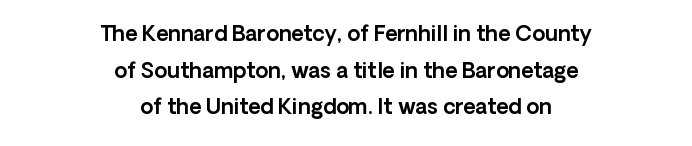
The image shows 21 px text type, upright; set centered, line spacing 1.75x, normal letter spacing, not underlined.
